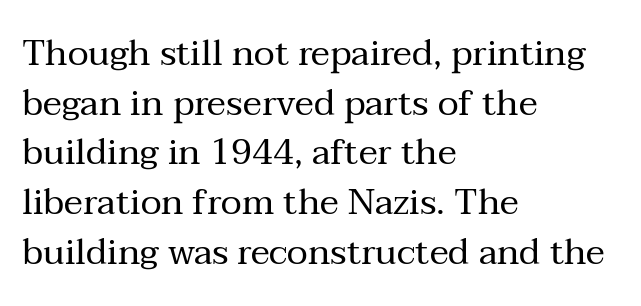
The image shows 36 px regular-weight serif type, upright; set left-aligned, normal line spacing (1.38x), normal letter spacing, not underlined; medium stroke contrast and a medium x-height.
